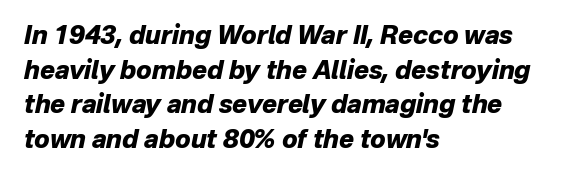
Q: Is the text bold? A: Yes.
Q: Is the text italic (slanted)? A: Yes, it leans right by about 12 degrees.
Q: Is the text underlined? A: No.
Q: How is the paragraph aligned? A: Left-aligned.
Q: Is the spacing between letters normal or unusually wide? A: Normal.
Q: Is the spacing between lines tight, normal or loose? A: Normal.
